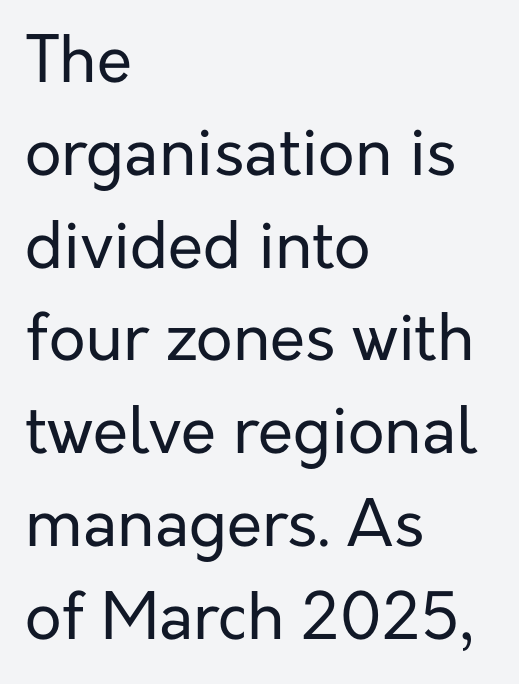
What's the leading like? Ordinary, nothing unusual. Ascenders rise straight up at ninety degrees. Spacing verdict: proportional, widths tailored to each character. The lines are quadded left. Beneath every word, the page is bare. No extra tracking has been applied to these lines.
